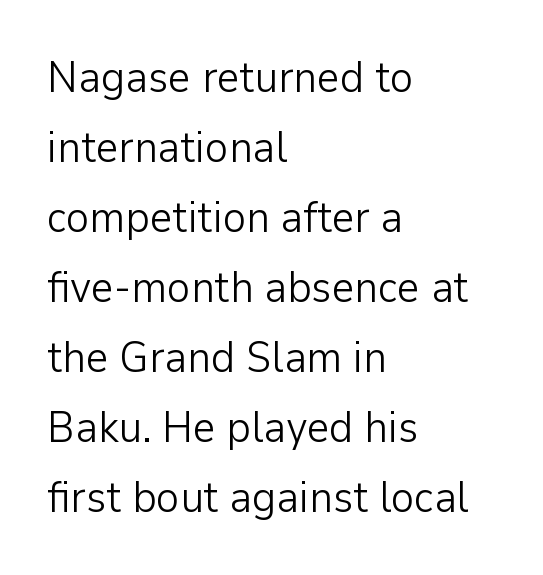
Is the letter spacing exaggerated? No — it looks like the ordinary default. The paragraph shown leans on its left margin. No italicization has been applied; the sample stays upright. The area under the type is left untouched. Serif or sans? Sans — the stroke terminals are bare. You could not count columns in this text — the font is proportionally spaced.
